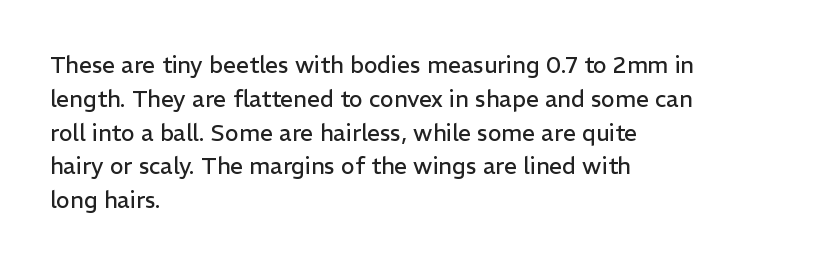
Just letters on the line, the space beneath them empty. Evenly set lines give the paragraph a standard silhouette. Heft: none added — not bold. Notice how the passage keeps a crisp vertical edge on the left only. No extra tracking has been applied to these lines. A roman cut, with each character standing at attention.
